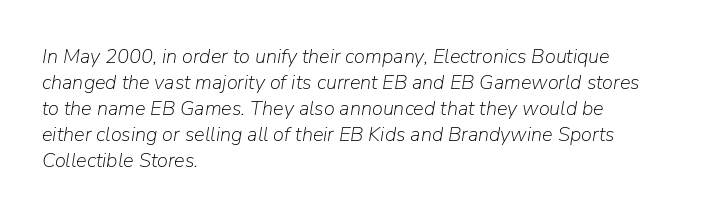
Q: Is the text bold? A: No.
Q: Is the text italic (slanted)? A: Yes, it leans right by about 9 degrees.
Q: Is the text underlined? A: No.
Q: How is the paragraph aligned? A: Left-aligned.
Q: Is the spacing between letters normal or unusually wide? A: Normal.
Q: Is the spacing between lines tight, normal or loose? A: Normal.
